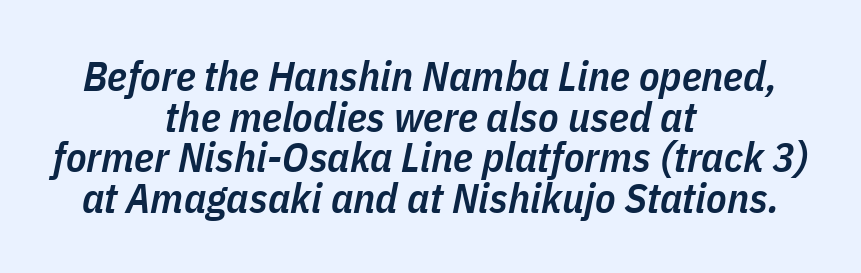
The image shows 42 px semibold, condensed type, italic (leaning right); set centered, tight line spacing (0.97x), normal letter spacing, not underlined; low stroke contrast and a medium x-height.
